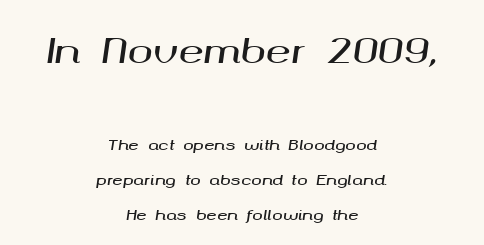
{"italic": "yes", "lean": "right", "slant_degrees": 8, "width": "wide", "stroke_contrast": "medium", "x_height": "medium", "monospaced": "no", "underline": "no", "align": "center", "line_spacing": "loose", "line_spacing_ratio": 2.49, "letter_spacing": "normal", "letter_spacing_em": 0.0, "larger_block": "first", "size_ratio": 2.43, "glyph_px": 34}
